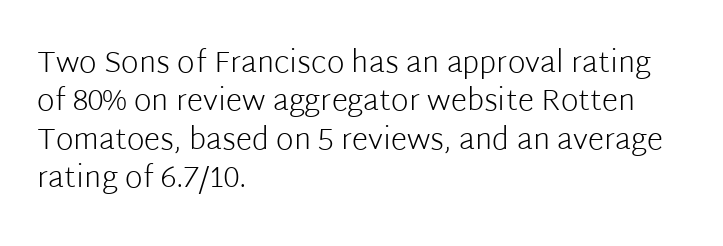
The image shows 30 px light sans-serif type, upright; set left-aligned, normal line spacing (1.28x), normal letter spacing, not underlined; low stroke contrast and a medium x-height.
